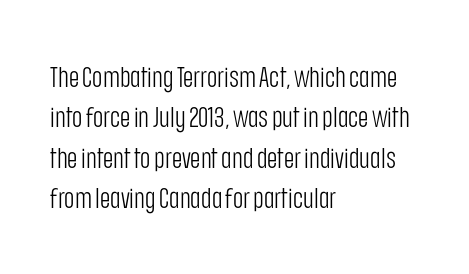
{"serif": "no", "italic": "no", "bold": "no", "weight": "light", "width": "condensed", "stroke_contrast": "low", "x_height": "large", "monospaced": "no", "underline": "no", "align": "left", "line_spacing": "normal", "line_spacing_ratio": 1.44, "letter_spacing": "normal", "letter_spacing_em": 0.0, "glyph_px": 28}
